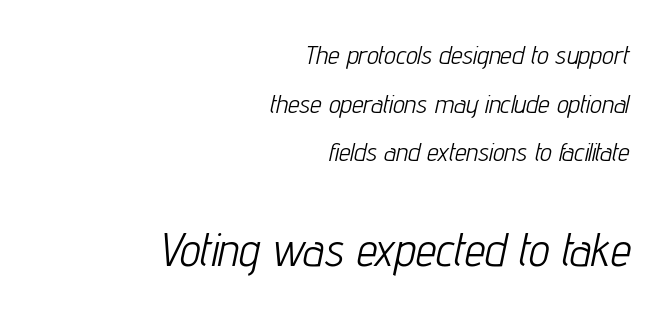
The area under the type is left untouched. The face used here has a pronounced slope to its letters. Type size steps up from the first block to the second. Nothing heavy about these letters — not bold at all.
